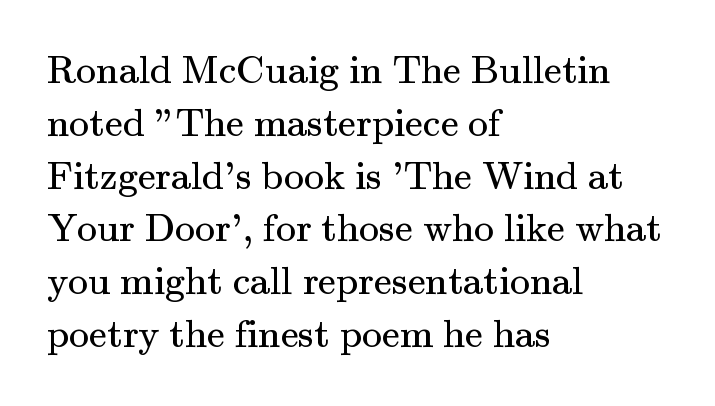
Q: Is the text bold? A: No.
Q: Is the text italic (slanted)? A: No, it is upright.
Q: Is the typeface a serif or a sans-serif typeface? A: Serif.
Q: Is the text underlined? A: No.
Q: How is the paragraph aligned? A: Left-aligned.
Q: Is the spacing between letters normal or unusually wide? A: Normal.
Q: Is the spacing between lines tight, normal or loose? A: Normal.
Q: Width (condensed, normal, or wide)? A: Normal.
Q: Stroke contrast? A: Medium.
Q: x-height? A: Small.
Q: Monospaced? A: No.
